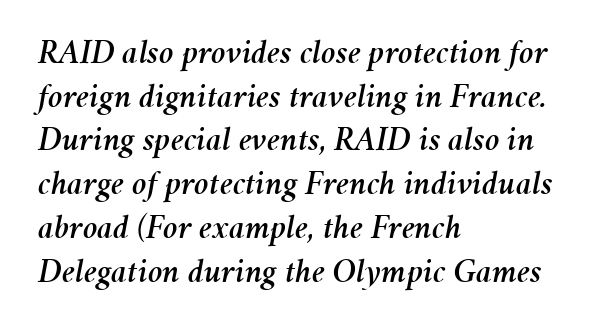
Q: Is the text italic (slanted)? A: Yes, it leans right by about 11 degrees.
Q: Is the text underlined? A: No.
Q: How is the paragraph aligned? A: Left-aligned.
Q: Is the spacing between letters normal or unusually wide? A: Normal.
Q: Is the spacing between lines tight, normal or loose? A: Normal.
Q: Width (condensed, normal, or wide)? A: Normal.
Q: Stroke contrast? A: Medium.
Q: x-height? A: Medium.
Q: Monospaced? A: No.
